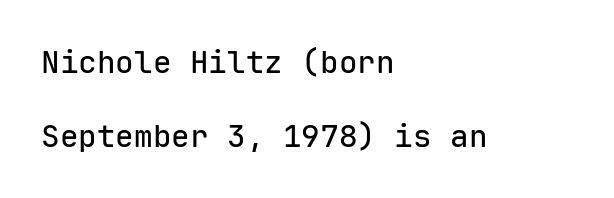
Q: Is the text italic (slanted)? A: No, it is upright.
Q: Is the typeface a serif or a sans-serif typeface? A: Sans-serif.
Q: Is the text underlined? A: No.
Q: How is the paragraph aligned? A: Left-aligned.
Q: Is the spacing between letters normal or unusually wide? A: Normal.
Q: Is the spacing between lines tight, normal or loose? A: Loose.
Q: Width (condensed, normal, or wide)? A: Normal.
Q: Stroke contrast? A: Low.
Q: x-height? A: Medium.
Q: Monospaced? A: Yes.
